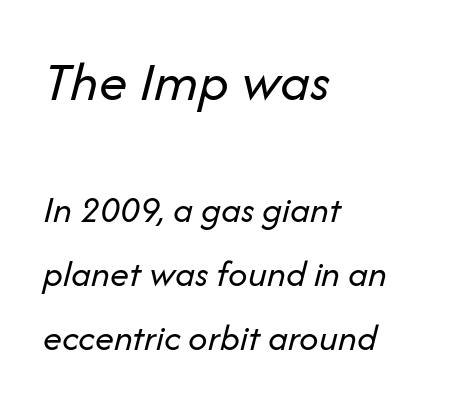
Evenly set lines give the paragraph a standard silhouette. Character size in the leading block exceeds that of the trailing block. Leftover space on each line is placed entirely after the last word. Compared with ordinary roman type, these characters are visibly tilted. Summary of weight: not heavy and not bold. This sample uses plain, unmodified letter spacing.
